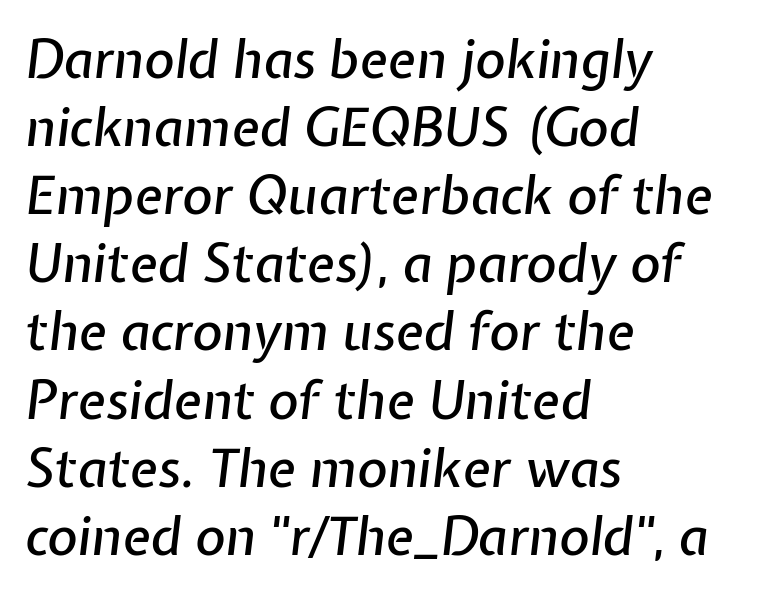
{"italic": "yes", "lean": "right", "slant_degrees": 7, "width": "normal", "stroke_contrast": "low", "x_height": "medium", "monospaced": "no", "underline": "no", "align": "left", "line_spacing": "normal", "line_spacing_ratio": 1.31, "letter_spacing": "normal", "letter_spacing_em": 0.0, "glyph_px": 52}
